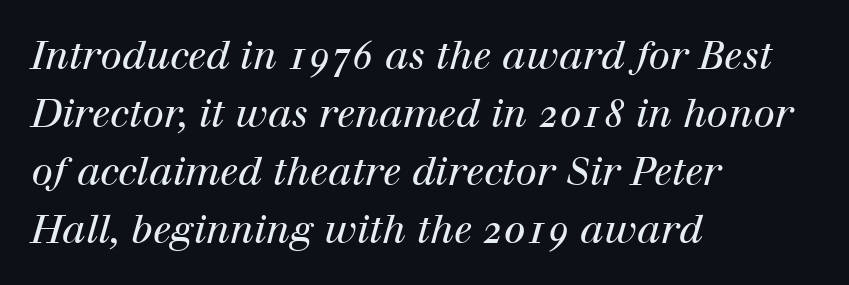
The image shows 39 px regular-weight serif type, italic (leaning right); set left-aligned, normal line spacing (1.49x), normal letter spacing, not underlined; high stroke contrast and a medium x-height.
